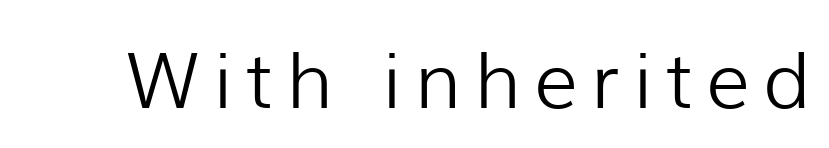
{"serif": "no", "italic": "no", "bold": "no", "weight": "light", "width": "normal", "stroke_contrast": "low", "x_height": "medium", "monospaced": "no", "underline": "no", "glyph_px": 77}
